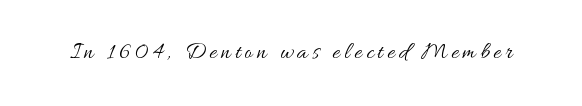
Q: Is the text bold? A: No.
Q: Is the text italic (slanted)? A: Yes.
Q: Is the text underlined? A: No.
